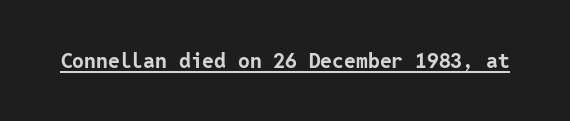
The image shows 21 px bold type, upright; set normal letter spacing, underlined.
